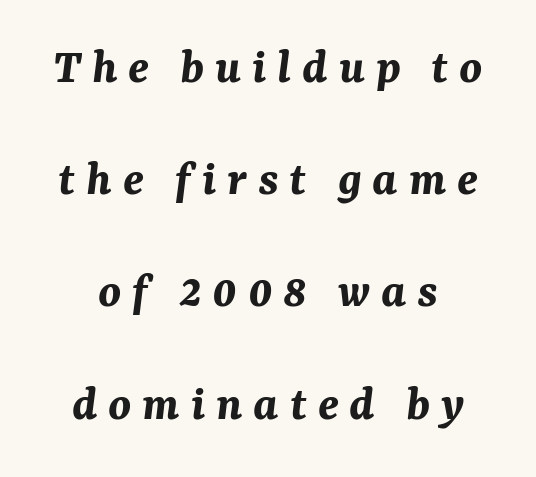
The image shows 51 px bold type, italic (leaning right); set loose line spacing (2.2x), unusually wide letter spacing (+0.21 em), not underlined; medium stroke contrast and a medium x-height.
